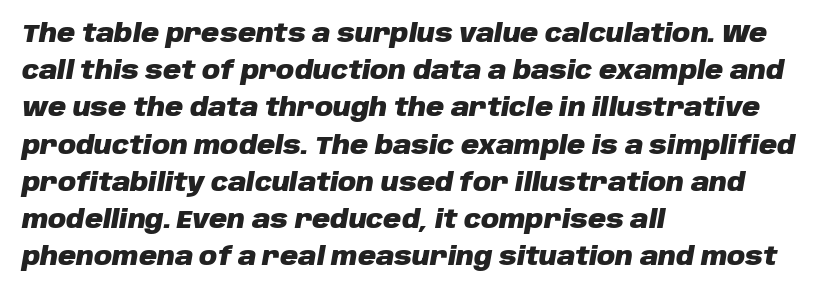
{"italic": "yes", "lean": "right", "slant_degrees": 10, "bold": "yes", "underline": "no", "align": "left", "line_spacing": "normal", "line_spacing_ratio": 1.49, "letter_spacing": "normal", "letter_spacing_em": 0.0, "glyph_px": 25}
